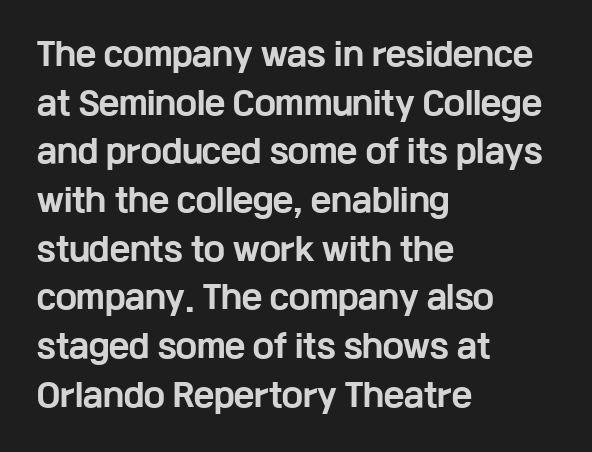
{"serif": "no", "italic": "no", "bold": "yes", "weight": "bold", "width": "wide", "stroke_contrast": "low", "x_height": "medium", "monospaced": "no", "underline": "no", "align": "left", "line_spacing": "normal", "line_spacing_ratio": 1.57, "letter_spacing": "normal", "letter_spacing_em": 0.0, "glyph_px": 31}
